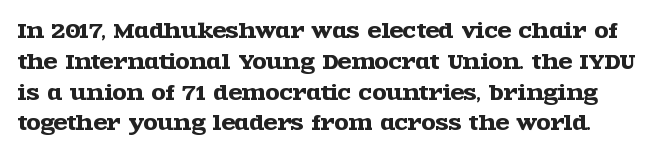
One glance says typical: line gaps are just what's usual. Posture: upright roman. Only glyphs here, with clear space below each row. Observe the ordinary spacing: letters are neighbours, not strangers.
